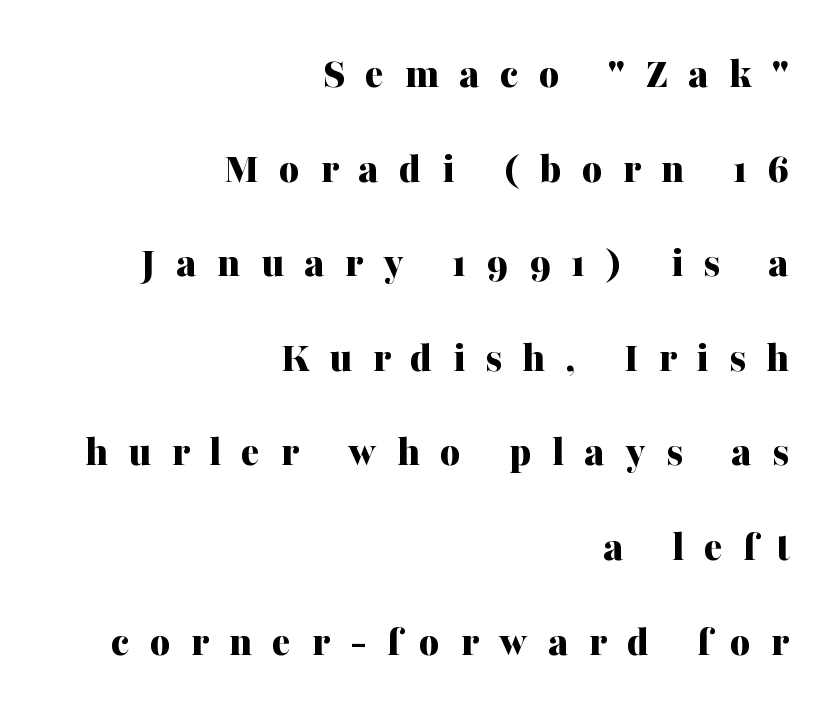
The image shows 44 px bold serif type, upright; set right-aligned, loose line spacing (2.15x), unusually wide letter spacing (+0.46 em), not underlined; medium stroke contrast and a medium x-height.
